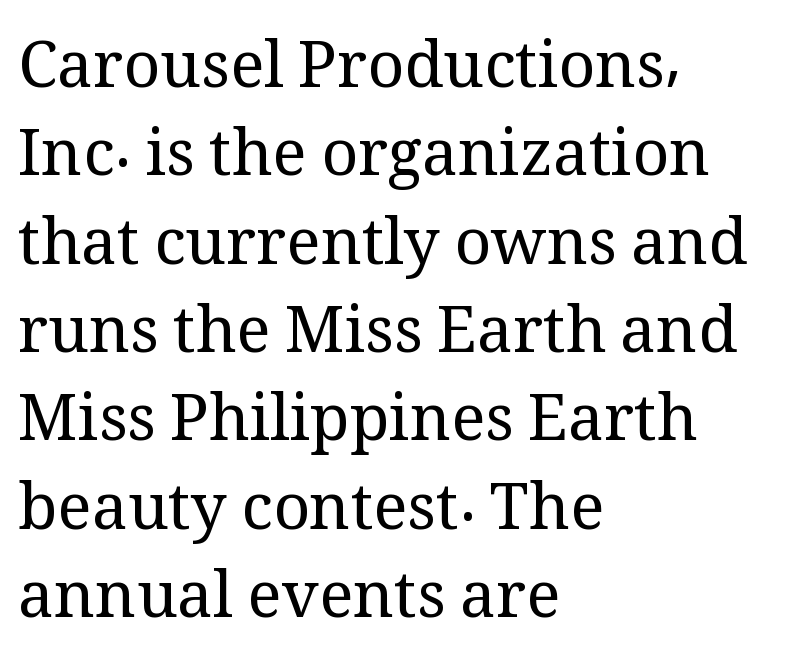
The image shows 64 px regular-weight serif type, upright; set left-aligned, normal line spacing (1.38x), normal letter spacing, not underlined; medium stroke contrast and a medium x-height.
